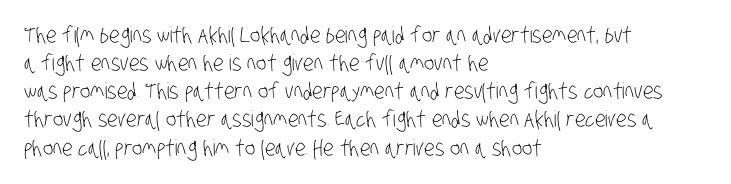
Q: Is the text bold? A: No.
Q: Is the text underlined? A: No.
Q: How is the paragraph aligned? A: Left-aligned.
Q: Is the spacing between letters normal or unusually wide? A: Normal.
Q: Is the spacing between lines tight, normal or loose? A: Normal.
